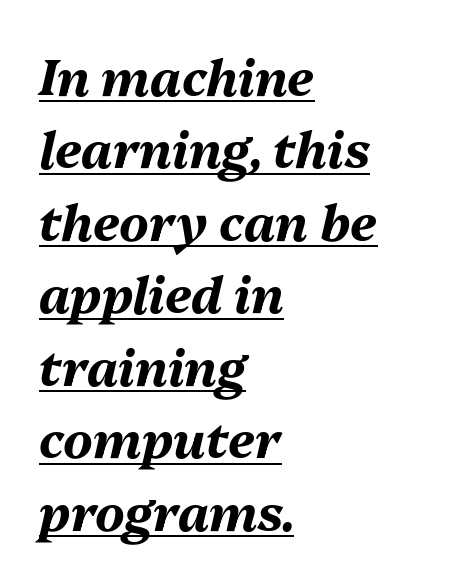
Notice how thick the strokes are: this is what a full bold looks like. These lines are set flush left with a ragged right edge. Does the leading feel generous? No, just average. The letterforms sit shoulder to shoulder at normal distance. Italic: yes, the glyphs are oblique. Note the varied advance widths — an 'i' is clearly narrower than an 'm'.
